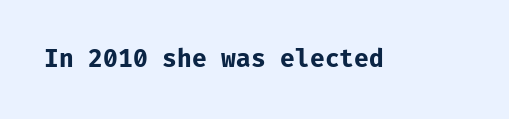
Q: Is the text bold? A: Yes.
Q: Is the text italic (slanted)? A: No, it is upright.
Q: Is the text underlined? A: No.
Q: Is the spacing between letters normal or unusually wide? A: Normal.
